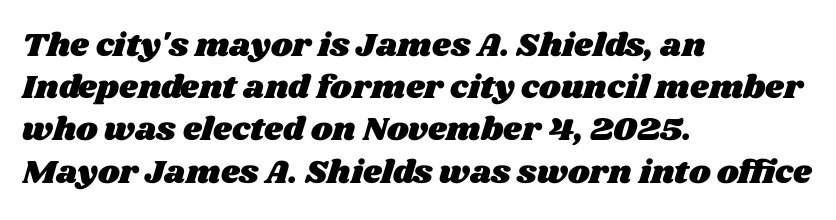
Every row of glyphs begins at an identical x-position on the left. Tracking value appears to be zero — textbook default spacing. Interline gaps are of average width in this sample. A clean baseline with only descenders dipping below it.
